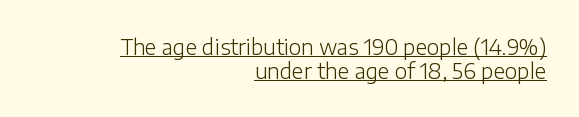
Q: Is the text bold? A: No.
Q: Is the text italic (slanted)? A: No, it is upright.
Q: Is the text underlined? A: Yes.
Q: How is the paragraph aligned? A: Right-aligned.
Q: Is the spacing between letters normal or unusually wide? A: Normal.
Q: Is the spacing between lines tight, normal or loose? A: Tight.
